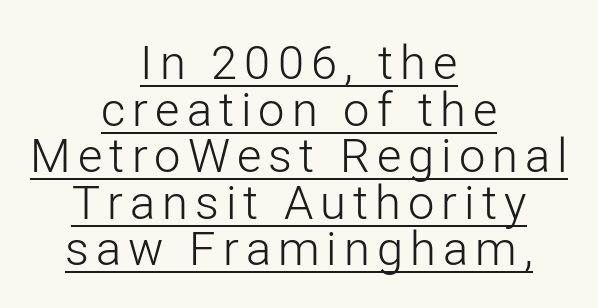
The image shows 47 px light sans-serif type, upright; set centered, tight line spacing (0.99x), underlined; low stroke contrast and a medium x-height.
